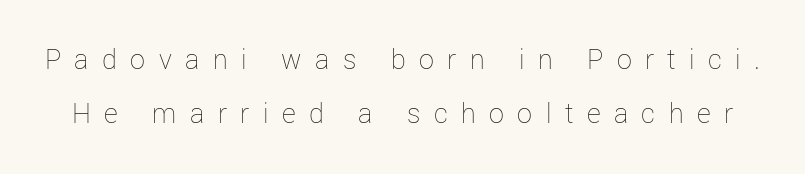
{"italic": "no", "bold": "no", "weight": "thin", "width": "normal", "stroke_contrast": "low", "x_height": "medium", "monospaced": "no", "underline": "no", "line_spacing_ratio": 1.8, "letter_spacing": "wide", "letter_spacing_em": 0.45, "glyph_px": 30}
